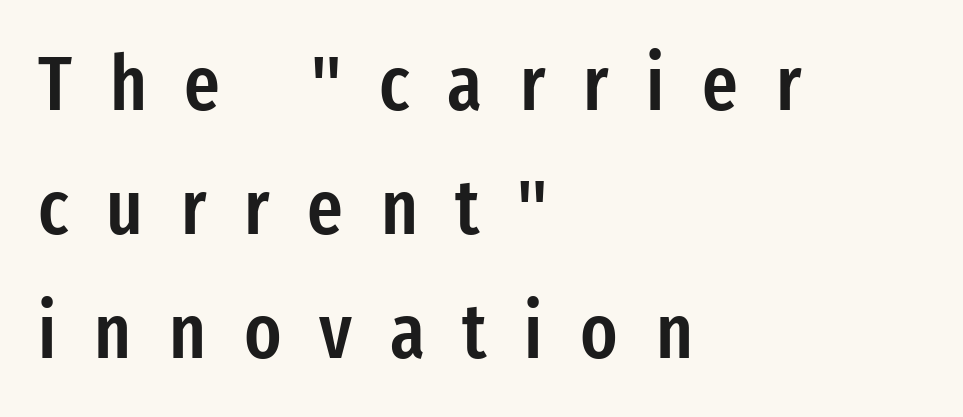
Q: Is the text bold? A: Semi-bold.
Q: Is the text italic (slanted)? A: No, it is upright.
Q: Is the typeface a serif or a sans-serif typeface? A: Sans-serif.
Q: Is the text underlined? A: No.
Q: How is the paragraph aligned? A: Left-aligned.
Q: Is the spacing between letters normal or unusually wide? A: Unusually wide.
Q: Is the spacing between lines tight, normal or loose? A: Normal.
Q: Width (condensed, normal, or wide)? A: Condensed.
Q: Stroke contrast? A: Low.
Q: x-height? A: Medium.
Q: Monospaced? A: No.
